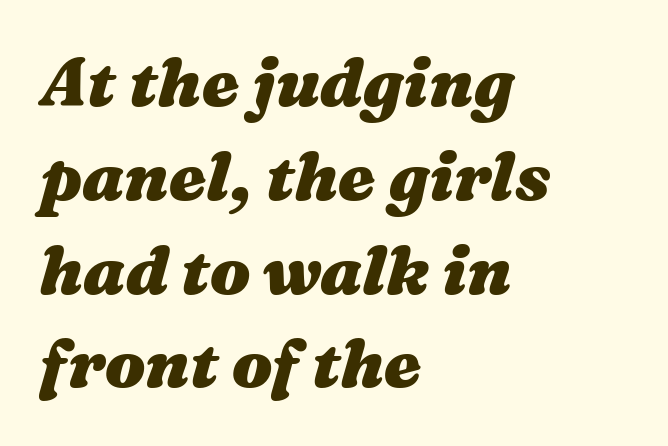
The image shows 67 px heavy, wide type, italic (leaning right); set left-aligned, normal line spacing (1.4x), normal letter spacing, not underlined; medium stroke contrast and a medium x-height.
